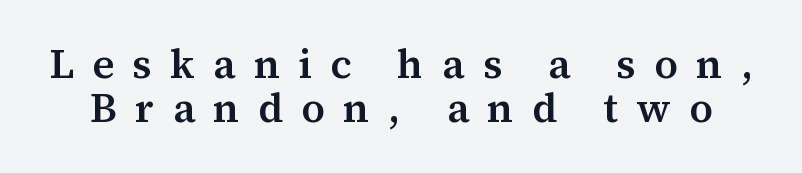
Q: Is the text bold? A: Semi-bold.
Q: Is the text italic (slanted)? A: No, it is upright.
Q: Is the typeface a serif or a sans-serif typeface? A: Serif.
Q: Is the text underlined? A: No.
Q: Is the spacing between letters normal or unusually wide? A: Unusually wide.
Q: Is the spacing between lines tight, normal or loose? A: Tight.
Q: Width (condensed, normal, or wide)? A: Normal.
Q: Stroke contrast? A: Medium.
Q: x-height? A: Medium.
Q: Monospaced? A: No.
